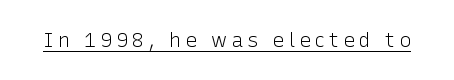
Bold? No — there's no thickening of the strokes. The horizontal fit of the characters is loose and conspicuously gappy. The lettering stays uniformly vertical, giving the passage a roman look. A baseline rule has been typeset under these characters.
